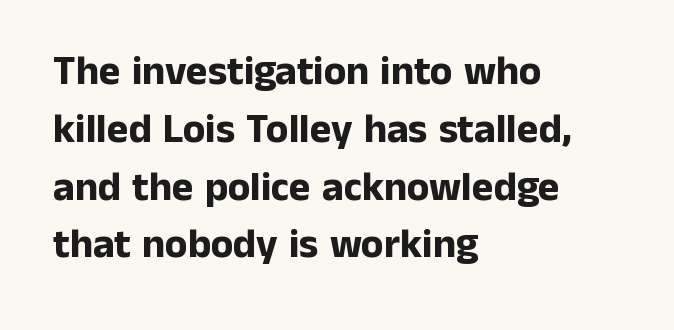
The face used here is a sans, in the tradition of grotesques and geometrics. Posture: straight, roman, zero tilt. Stroke thickness is high; the sample reads as a true bold. Nobody touched the tracking dial on this one. A bare baseline throughout the passage. The rendering anchors every line to the left-hand side.
